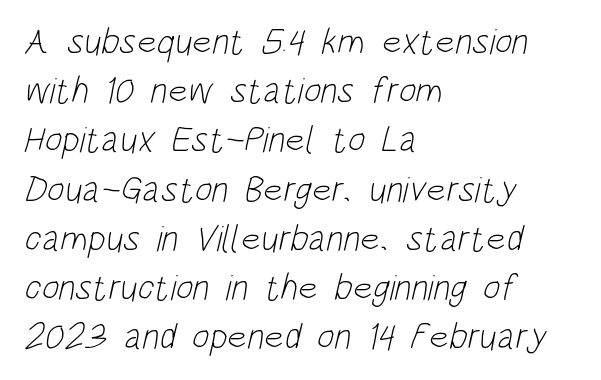
{"serif": "no", "bold": "no", "weight": "light", "width": "condensed", "stroke_contrast": "low", "x_height": "large", "monospaced": "no", "underline": "no", "align": "left", "line_spacing": "normal", "line_spacing_ratio": 1.33, "letter_spacing": "normal", "letter_spacing_em": 0.0, "glyph_px": 37}
